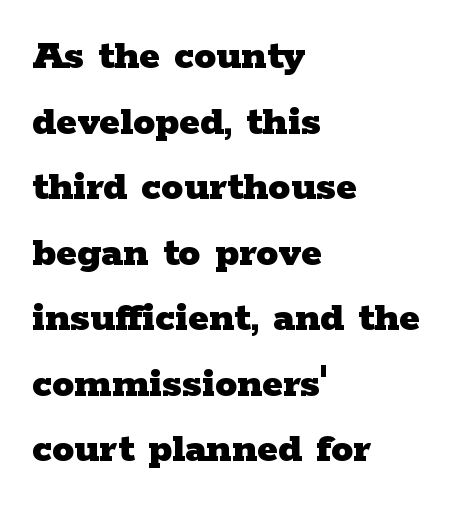
Caption: standard tracking, unaltered. In CSS terms this would be text-align: left. No italicization has been applied; the sample stays upright. Its strokes are broad and dark, the hallmark of bold type. Type style note: has serifs.
